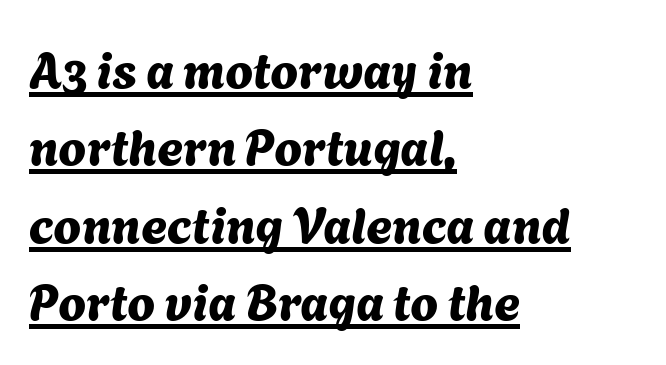
Letter spacing: default. These lines sit exactly where default settings would place them. Visually the block forms a straight wall on the left and a jagged coastline on the right. These lines are rendered in a variable-pitch font. Emphasis is given by a line drawn under the lettering.
